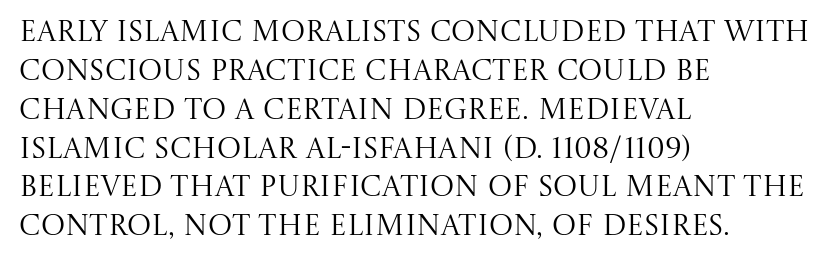
The image shows 29 px regular-weight serif type, upright; set left-aligned, normal line spacing (1.34x), normal letter spacing, not underlined; medium stroke contrast and a large x-height.
